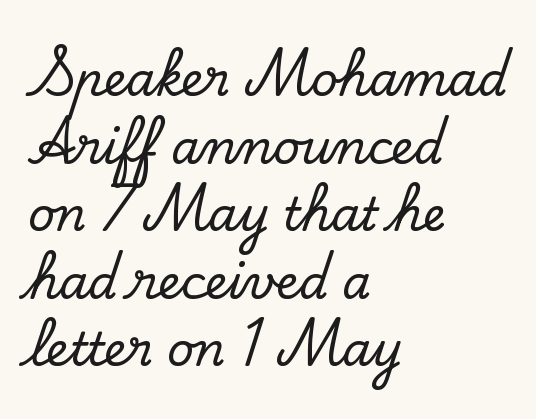
The image shows 46 px serif type; set left-aligned, normal line spacing (1.47x), normal letter spacing, not underlined; low stroke contrast and a small x-height.
